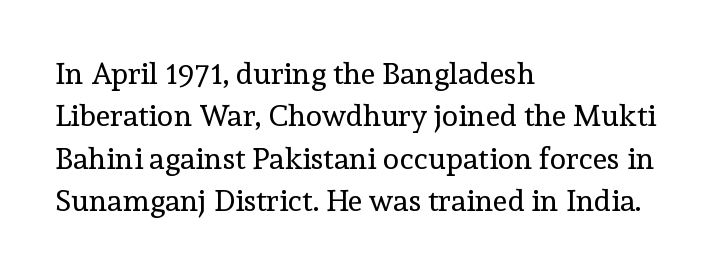
Q: Is the text bold? A: No.
Q: Is the text italic (slanted)? A: No, it is upright.
Q: Is the typeface a serif or a sans-serif typeface? A: Serif.
Q: Is the text underlined? A: No.
Q: How is the paragraph aligned? A: Left-aligned.
Q: Is the spacing between letters normal or unusually wide? A: Normal.
Q: Is the spacing between lines tight, normal or loose? A: Normal.
Q: Width (condensed, normal, or wide)? A: Normal.
Q: x-height? A: Medium.
Q: Monospaced? A: No.
